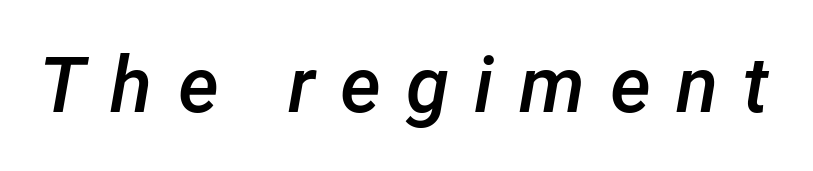
The face used here is proportionally spaced, like ordinary book or web type. The passage shown has open, widely tracked lettering throughout. Is the type bold? Partly — it's a semibold, heavier than regular but not fully bold. The glyphs are unaccompanied by any horizontal stroke below them.
